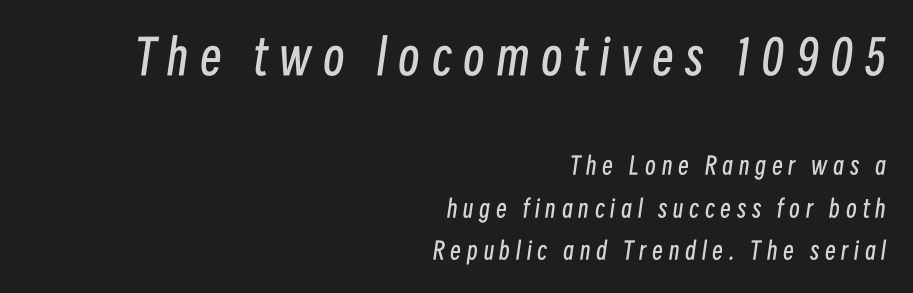
{"italic": "yes", "lean": "right", "slant_degrees": 8, "bold": "no", "weight": "regular", "width": "condensed", "stroke_contrast": "low", "x_height": "medium", "monospaced": "no", "underline": "no", "align": "right", "line_spacing_ratio": 1.77, "letter_spacing": "wide", "letter_spacing_em": 0.24, "larger_block": "first", "size_ratio": 2.0, "glyph_px": 48}
